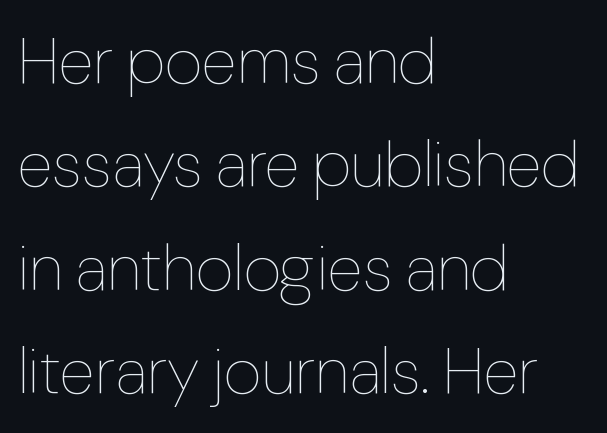
{"italic": "no", "bold": "no", "weight": "thin", "width": "normal", "stroke_contrast": "low", "x_height": "medium", "monospaced": "no", "underline": "no", "align": "left", "line_spacing": "normal", "line_spacing_ratio": 1.59, "letter_spacing": "normal", "letter_spacing_em": 0.0, "glyph_px": 65}
